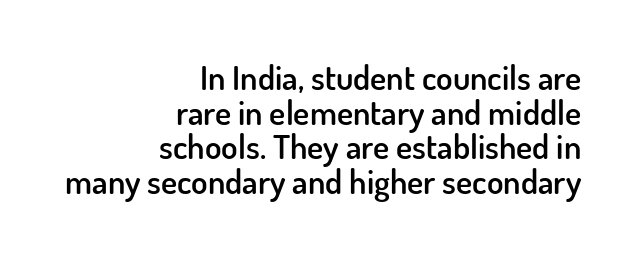
Q: Is the text bold? A: Semi-bold.
Q: Is the text italic (slanted)? A: No, it is upright.
Q: Is the typeface a serif or a sans-serif typeface? A: Sans-serif.
Q: Is the text underlined? A: No.
Q: How is the paragraph aligned? A: Right-aligned.
Q: Is the spacing between letters normal or unusually wide? A: Normal.
Q: Is the spacing between lines tight, normal or loose? A: Tight.
Q: Width (condensed, normal, or wide)? A: Normal.
Q: Stroke contrast? A: Low.
Q: x-height? A: Small.
Q: Monospaced? A: No.
